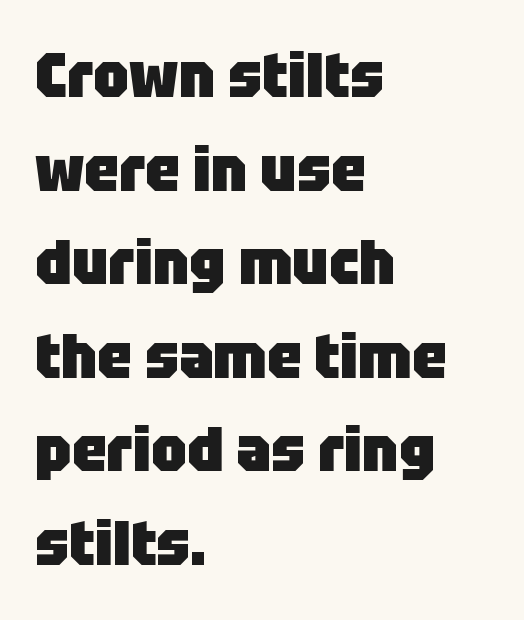
Q: Is the text bold? A: Yes.
Q: Is the text italic (slanted)? A: No, it is upright.
Q: Is the typeface a serif or a sans-serif typeface? A: Sans-serif.
Q: Is the text underlined? A: No.
Q: How is the paragraph aligned? A: Left-aligned.
Q: Is the spacing between letters normal or unusually wide? A: Normal.
Q: Is the spacing between lines tight, normal or loose? A: Normal.
Q: Width (condensed, normal, or wide)? A: Normal.
Q: Stroke contrast? A: Low.
Q: x-height? A: Large.
Q: Monospaced? A: No.
